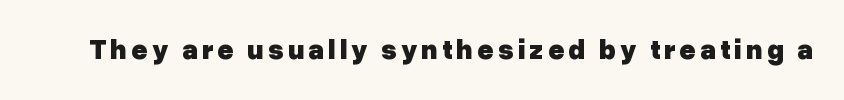
A clean baseline with only descenders dipping below it. Every letter is thick-stroked: bold, no question. Every stem runs plumb, perpendicular to the baseline. Typographically, this falls in the sans-serif category.
